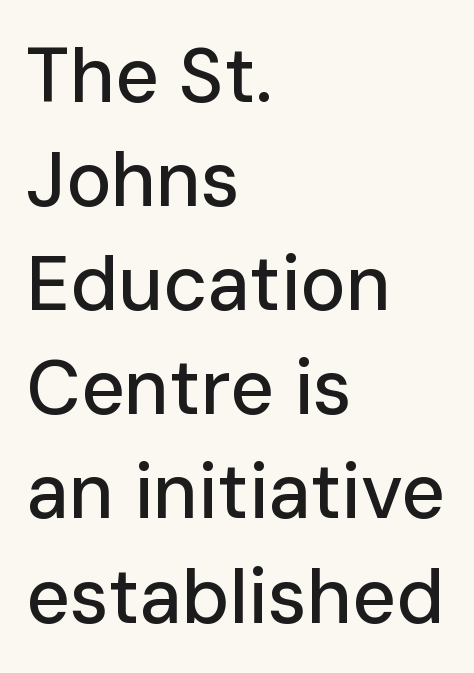
Descenders are the only things crossing below the line. This is roman type, the default non-slanted kind. The rendering keeps characters at their native spacing. Successive baselines arrive at the customary interval. Each letter's strokes conclude bluntly, with no projecting serifs. Each line starts at the same left margin while the right side varies.
